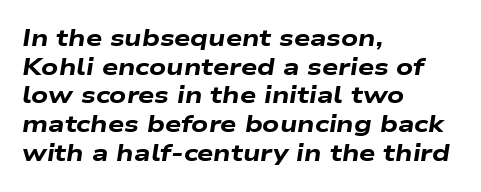
Q: Is the text bold? A: Yes.
Q: Is the text italic (slanted)? A: Yes, it leans right by about 9 degrees.
Q: Is the text underlined? A: No.
Q: How is the paragraph aligned? A: Left-aligned.
Q: Is the spacing between letters normal or unusually wide? A: Normal.
Q: Is the spacing between lines tight, normal or loose? A: Normal.
